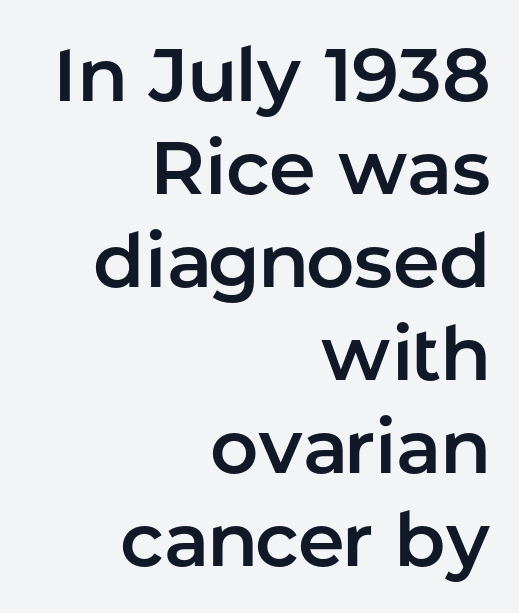
{"serif": "no", "italic": "no", "width": "normal", "stroke_contrast": "low", "x_height": "medium", "monospaced": "no", "underline": "no", "align": "right", "line_spacing_ratio": 1.24, "letter_spacing": "normal", "letter_spacing_em": 0.0, "glyph_px": 75}
